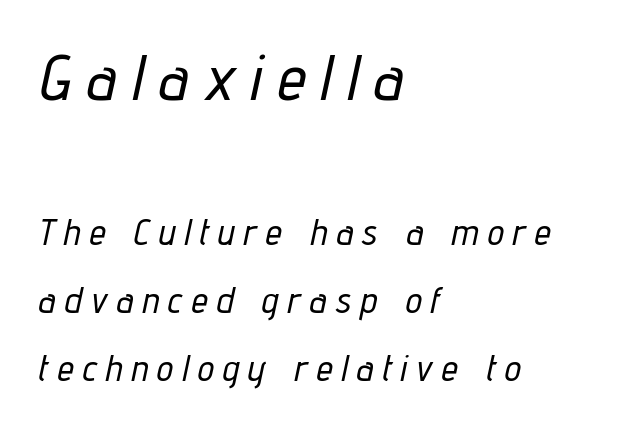
{"italic": "yes", "lean": "right", "slant_degrees": 12, "width": "condensed", "stroke_contrast": "low", "x_height": "medium", "monospaced": "no", "underline": "no", "align": "left", "line_spacing_ratio": 1.84, "letter_spacing": "wide", "letter_spacing_em": 0.25, "larger_block": "first", "size_ratio": 1.76, "glyph_px": 65}
